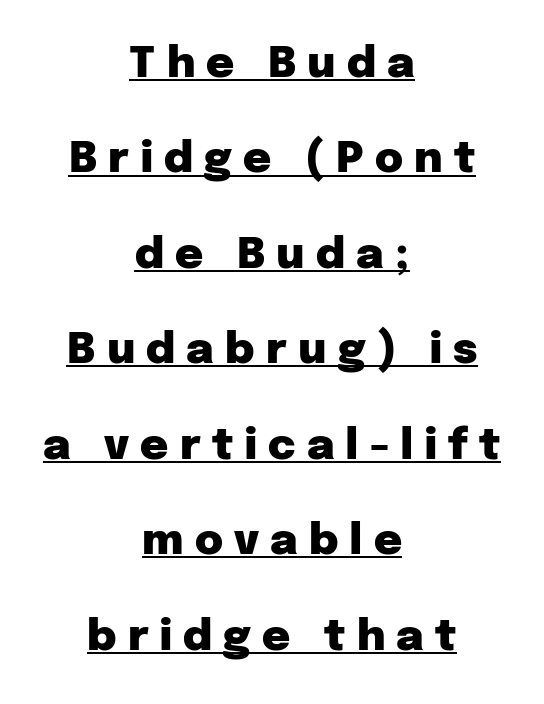
The image shows 43 px heavy sans-serif type, upright; set centered, loose line spacing (2.22x), unusually wide letter spacing (+0.26 em), underlined; low stroke contrast and a medium x-height.
